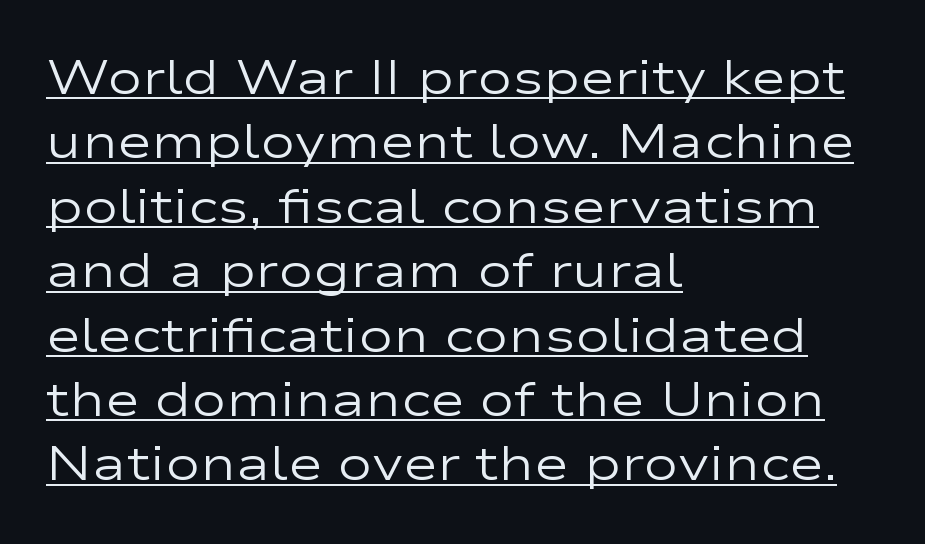
Q: Is the text bold? A: No.
Q: Is the text italic (slanted)? A: No, it is upright.
Q: Is the typeface a serif or a sans-serif typeface? A: Sans-serif.
Q: Is the text underlined? A: Yes.
Q: How is the paragraph aligned? A: Left-aligned.
Q: Is the spacing between letters normal or unusually wide? A: Normal.
Q: Is the spacing between lines tight, normal or loose? A: Normal.
Q: Width (condensed, normal, or wide)? A: Wide.
Q: Stroke contrast? A: Low.
Q: x-height? A: Medium.
Q: Monospaced? A: No.
